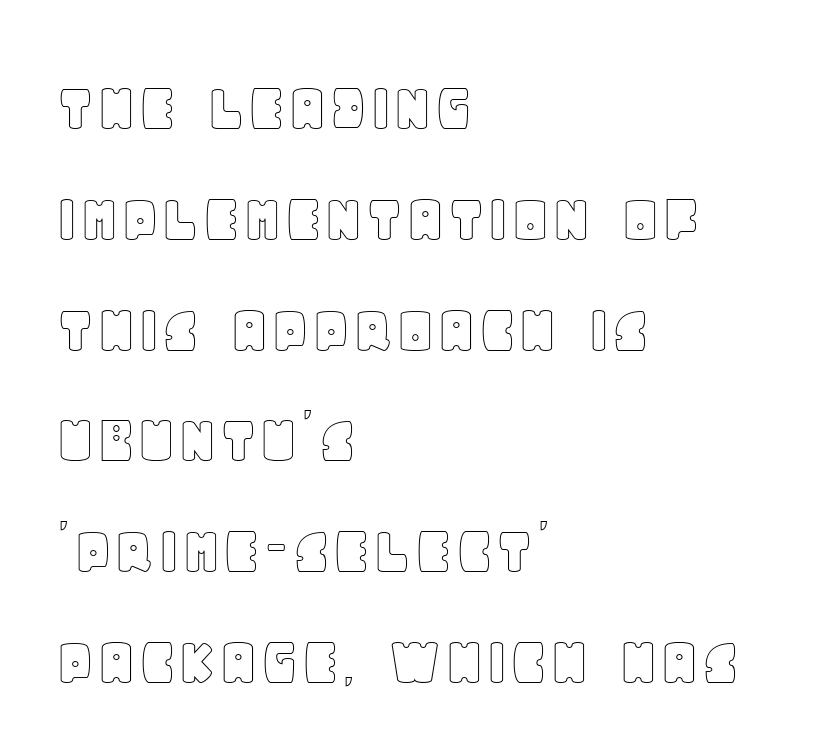
{"italic": "no", "width": "normal", "x_height": "large", "monospaced": "no", "underline": "no", "align": "left", "line_spacing": "normal", "line_spacing_ratio": 1.56, "letter_spacing": "normal", "letter_spacing_em": 0.0, "glyph_px": 71}
